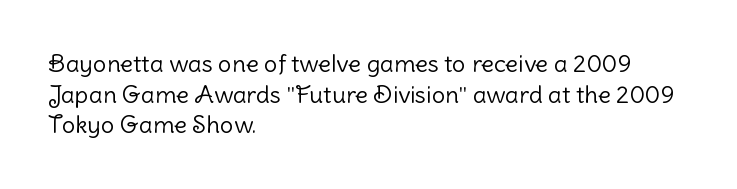
Q: Is the text bold? A: No.
Q: Is the text italic (slanted)? A: No, it is upright.
Q: Is the text underlined? A: No.
Q: How is the paragraph aligned? A: Left-aligned.
Q: Is the spacing between letters normal or unusually wide? A: Normal.
Q: Is the spacing between lines tight, normal or loose? A: Normal.
